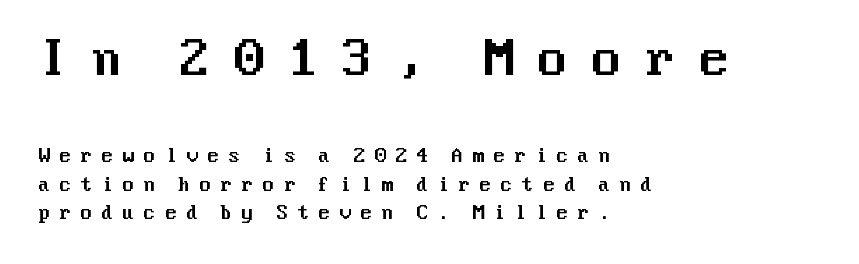
The image shows 46 px sans-serif type, upright; set left-aligned, normal line spacing (1.58x), unusually wide letter spacing (+0.48 em), not underlined; the first (top) block is 2.56x larger; medium stroke contrast and a medium x-height.
